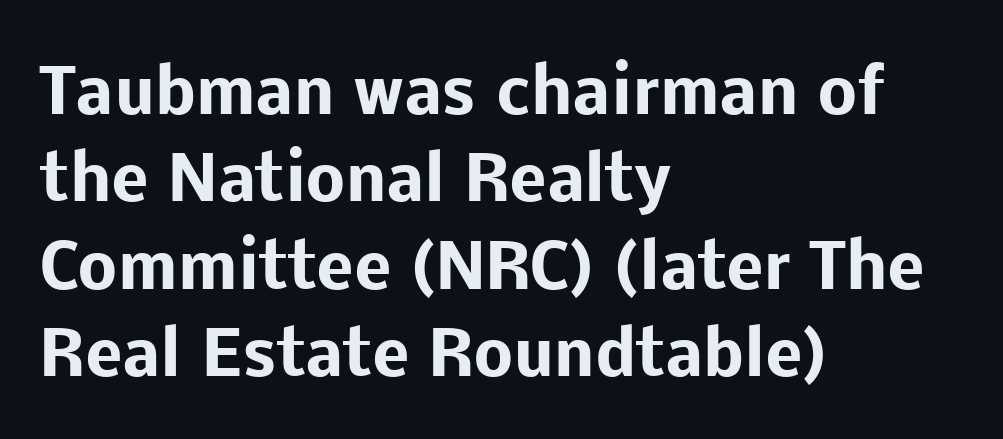
No feet cap the strokes, marking this as sans-serif type. The words here are not underlined. Ordinary non-slanted type is in use. Quick note: interline space is typical.
